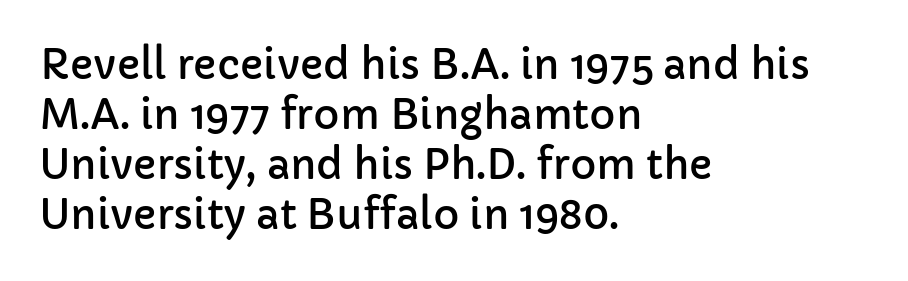
{"serif": "no", "italic": "no", "width": "normal", "stroke_contrast": "low", "x_height": "medium", "monospaced": "no", "underline": "no", "align": "left", "line_spacing": "normal", "line_spacing_ratio": 1.25, "letter_spacing": "normal", "letter_spacing_em": 0.0, "glyph_px": 40}
